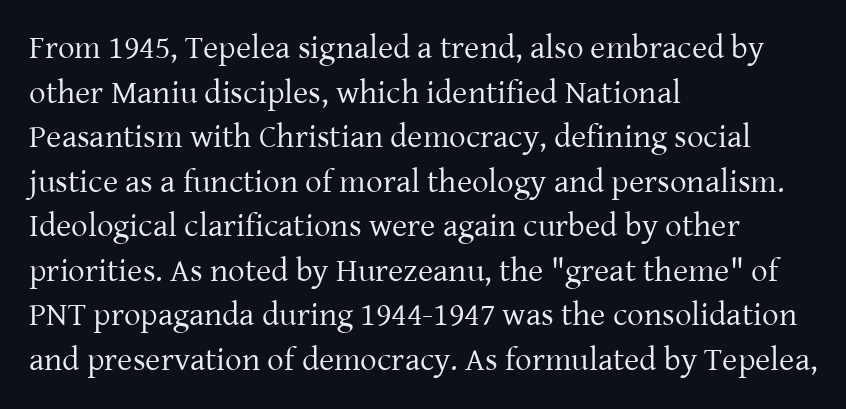
The space beneath each line is pristine and unruled. The letters advance in unequal steps, a hallmark of proportional type. This is the regular roman posture of the typeface. Is this a heavy cut? Hardly; it is regular or lighter. The type is set solid horizontally, with unmodified tracking.
